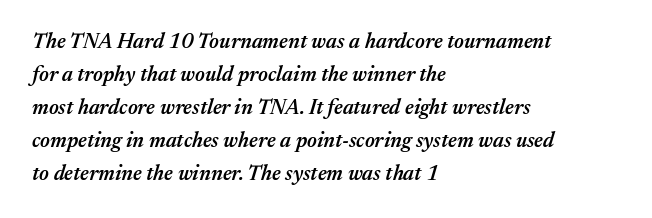
Q: Is the text bold? A: Semi-bold.
Q: Is the text italic (slanted)? A: Yes, it leans right by about 17 degrees.
Q: Is the text underlined? A: No.
Q: How is the paragraph aligned? A: Left-aligned.
Q: Is the spacing between letters normal or unusually wide? A: Normal.
Q: Is the spacing between lines tight, normal or loose? A: Normal.
